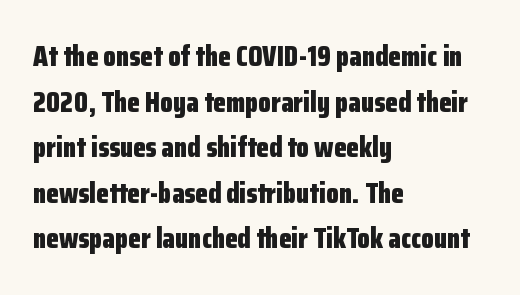
On the weight axis this lands at bold, roughly 700. Quick note: not italic, upright. The lines sit at an ordinary, default distance from one another. The tracking reads as untouched default to a designer's eye. Each line starts at the same left margin while the right side varies. Quick note: underline off.
